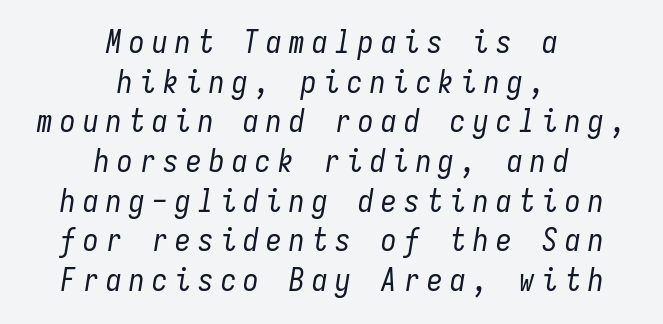
The image shows 31 px regular-weight, condensed type, italic (leaning right), monospaced; set centered, normal line spacing (1.28x), unusually wide letter spacing (+0.24 em), not underlined; low stroke contrast and a medium x-height.
